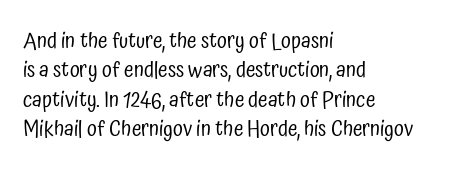
Q: Is the text bold? A: No.
Q: Is the text italic (slanted)? A: No, it is upright.
Q: Is the text underlined? A: No.
Q: How is the paragraph aligned? A: Left-aligned.
Q: Is the spacing between letters normal or unusually wide? A: Normal.
Q: Is the spacing between lines tight, normal or loose? A: Normal.
